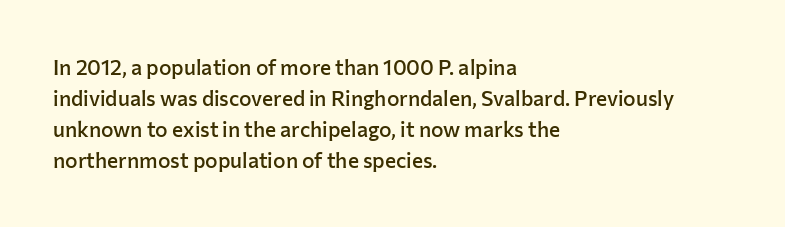
Observe the ordinary spacing: letters are neighbours, not strangers. Which margin do the lines hug? The left one — the right edge is uneven. Compared with typical paragraphs, the rows here are spaced about the same. Notice how the stems are strictly vertical — no italics here. Compared with an ordinary text face, these strokes are moderately heavier — a semibold. Clear beneath every line of the passage.
